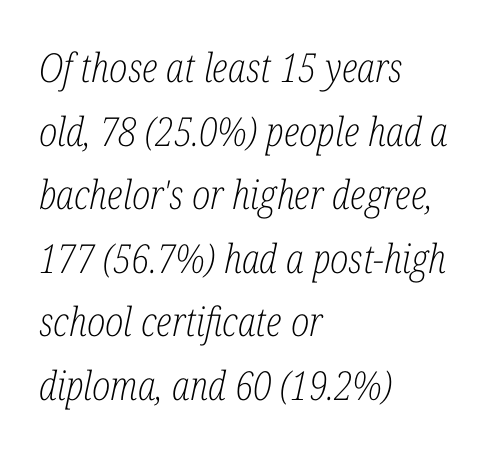
Q: Is the text bold? A: No.
Q: Is the text italic (slanted)? A: Yes, it leans right by about 12 degrees.
Q: Is the typeface a serif or a sans-serif typeface? A: Serif.
Q: Is the text underlined? A: No.
Q: How is the paragraph aligned? A: Left-aligned.
Q: Is the spacing between letters normal or unusually wide? A: Normal.
Q: Is the spacing between lines tight, normal or loose? A: Normal.
Q: Width (condensed, normal, or wide)? A: Condensed.
Q: Stroke contrast? A: Low.
Q: x-height? A: Medium.
Q: Monospaced? A: No.
